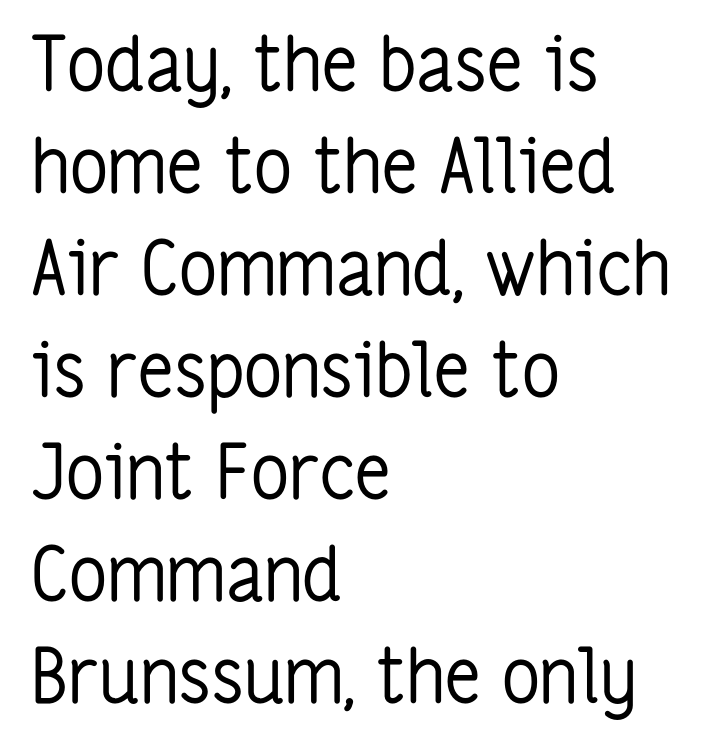
Q: Is the text bold? A: No.
Q: Is the text italic (slanted)? A: No, it is upright.
Q: Is the typeface a serif or a sans-serif typeface? A: Sans-serif.
Q: Is the text underlined? A: No.
Q: How is the paragraph aligned? A: Left-aligned.
Q: Is the spacing between letters normal or unusually wide? A: Normal.
Q: Is the spacing between lines tight, normal or loose? A: Normal.
Q: Width (condensed, normal, or wide)? A: Condensed.
Q: Stroke contrast? A: Low.
Q: x-height? A: Medium.
Q: Monospaced? A: No.
